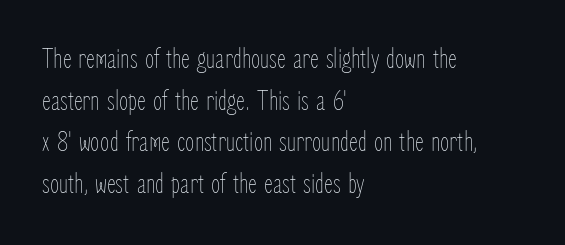
{"italic": "no", "bold": "no", "weight": "thin", "width": "condensed", "stroke_contrast": "low", "x_height": "medium", "monospaced": "no", "underline": "no", "align": "left", "line_spacing": "normal", "line_spacing_ratio": 1.39, "letter_spacing": "normal", "letter_spacing_em": 0.0, "glyph_px": 30}
